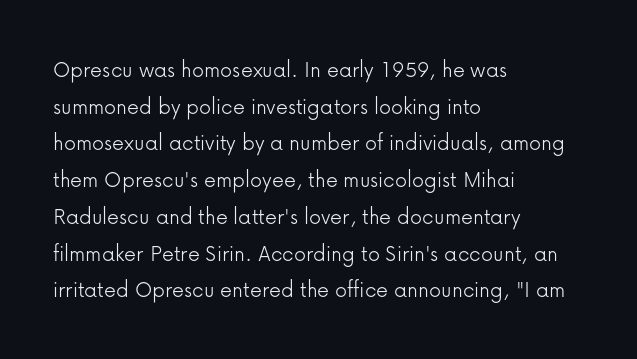
Q: Is the text bold? A: No.
Q: Is the text italic (slanted)? A: No, it is upright.
Q: Is the text underlined? A: No.
Q: How is the paragraph aligned? A: Left-aligned.
Q: Is the spacing between letters normal or unusually wide? A: Normal.
Q: Is the spacing between lines tight, normal or loose? A: Normal.
